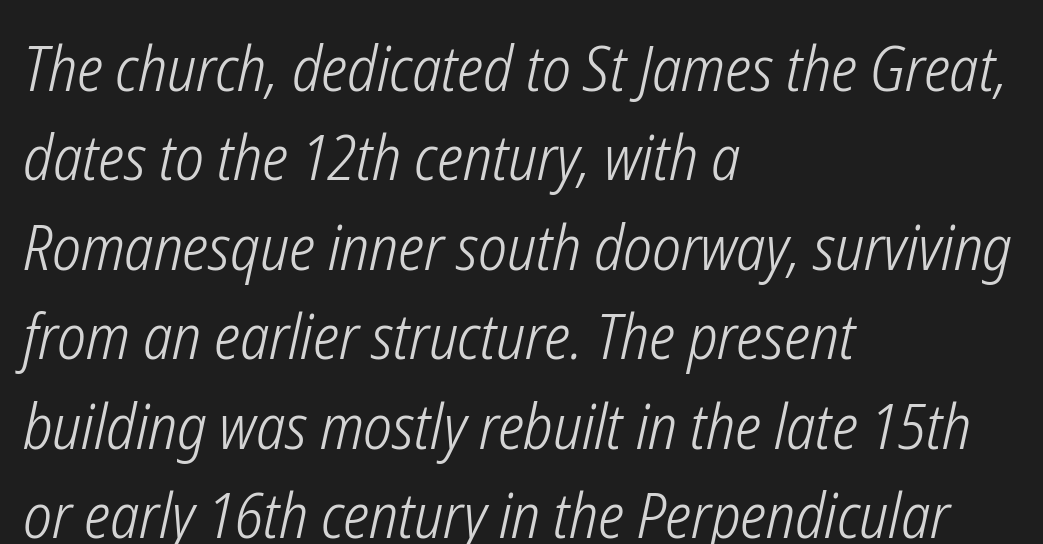
Plain, unruled lines of type. Varying glyph widths throughout — classic text-font behaviour. Interline gaps are of average width in this sample. Stems and bowls with no extra thickness — not bold. Compared with typical body copy, the letter spacing here is the same. The text carries the slant typical of an italic or oblique font.
